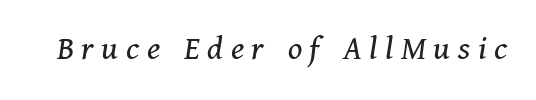
The image shows 36 px regular-weight serif type, italic (leaning right); set unusually wide letter spacing (+0.21 em), not underlined; medium stroke contrast and a medium x-height.
